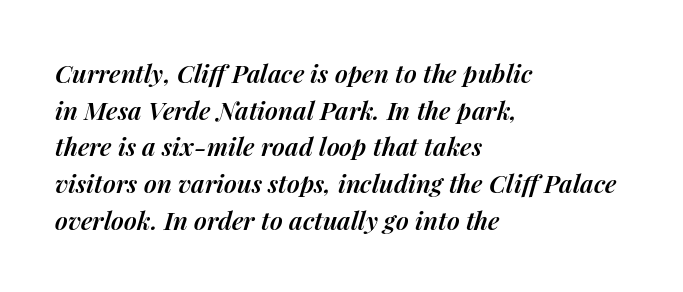
{"italic": "yes", "lean": "right", "slant_degrees": 14, "bold": "semi", "underline": "no", "align": "left", "line_spacing": "normal", "line_spacing_ratio": 1.47, "letter_spacing": "normal", "letter_spacing_em": 0.0, "glyph_px": 25}
